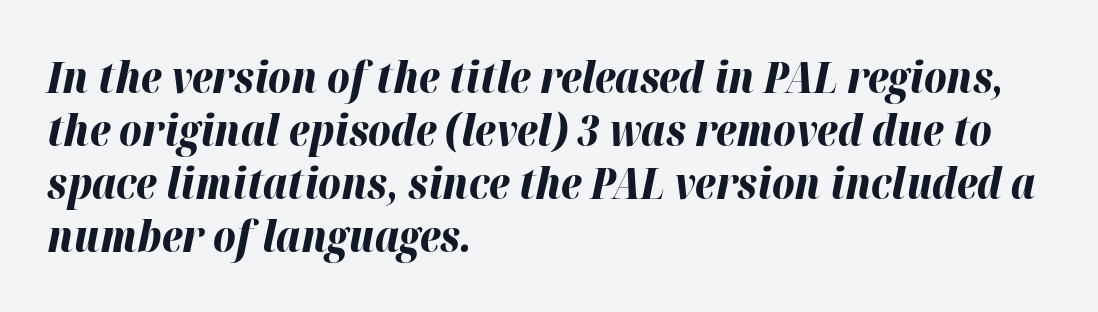
The image shows 43 px bold type, italic (leaning right); set left-aligned, line spacing 1.23x, normal letter spacing, not underlined; high stroke contrast and a medium x-height.
